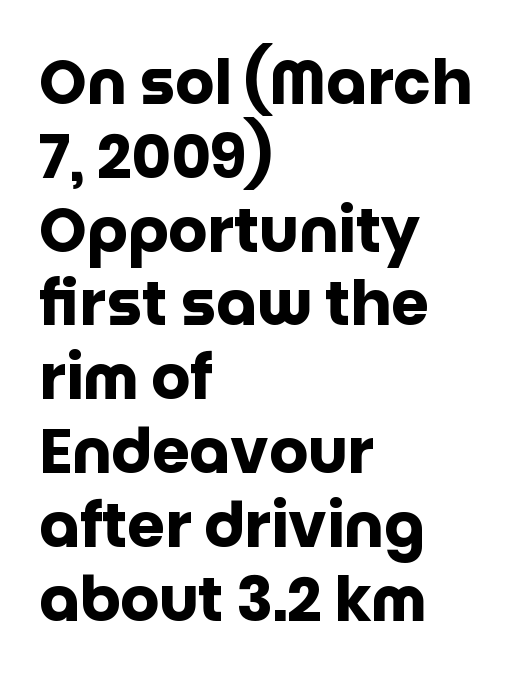
The image shows 61 px heavy sans-serif type, upright; set left-aligned, line spacing 1.21x, normal letter spacing, not underlined; low stroke contrast and a large x-height.
